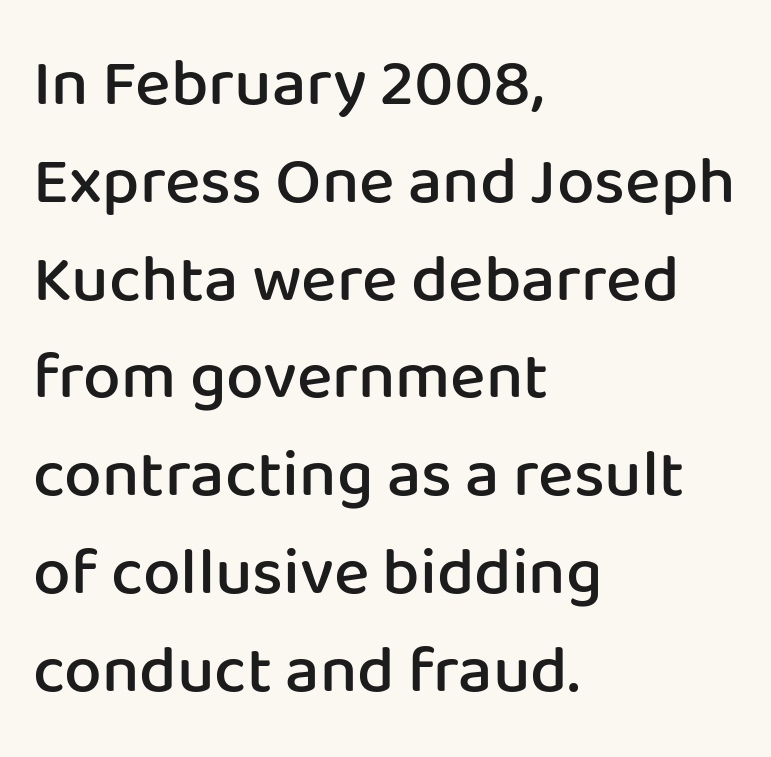
{"serif": "no", "italic": "no", "bold": "semi", "weight": "semibold", "width": "normal", "stroke_contrast": "low", "x_height": "medium", "monospaced": "no", "underline": "no", "align": "left", "line_spacing": "normal", "line_spacing_ratio": 1.46, "letter_spacing": "normal", "letter_spacing_em": 0.0, "glyph_px": 67}
